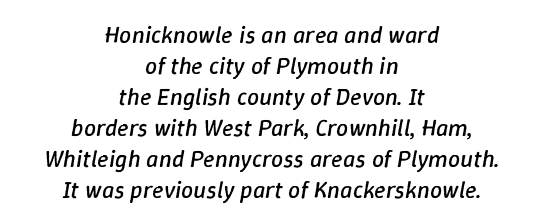
The image shows 24 px text type, italic (leaning right); set centered, normal line spacing (1.29x), normal letter spacing, not underlined.
